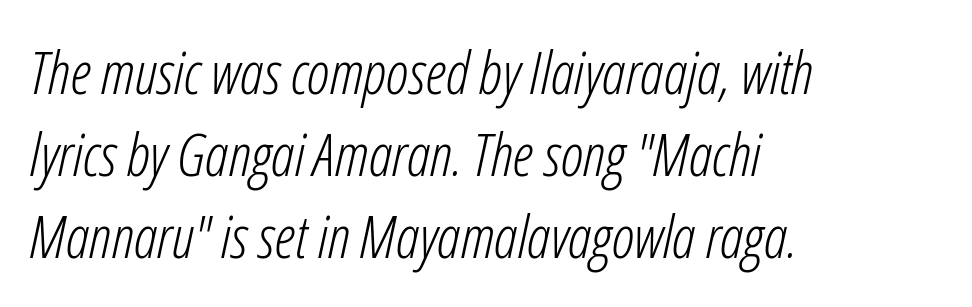
Q: Is the text bold? A: No.
Q: Is the text italic (slanted)? A: Yes, it leans right by about 12 degrees.
Q: Is the text underlined? A: No.
Q: How is the paragraph aligned? A: Left-aligned.
Q: Is the spacing between letters normal or unusually wide? A: Normal.
Q: Is the spacing between lines tight, normal or loose? A: Normal.
Q: Width (condensed, normal, or wide)? A: Condensed.
Q: Stroke contrast? A: Low.
Q: x-height? A: Medium.
Q: Monospaced? A: No.
